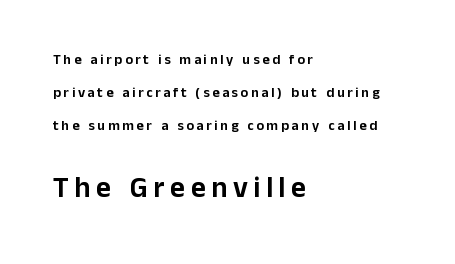
The lower block of text is set noticeably larger than the block above it. What kind of face is this? One without serifs — a sans. These lines stand farther apart than default settings would place them. Do the characters align in a grid? No, the font is proportional. When letters stand straight like this, we call the style roman or upright.
